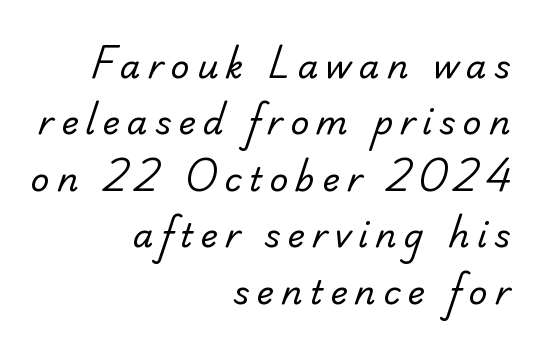
Q: Is the text bold? A: No.
Q: Is the typeface a serif or a sans-serif typeface? A: Sans-serif.
Q: Is the text underlined? A: No.
Q: How is the paragraph aligned? A: Right-aligned.
Q: Is the spacing between letters normal or unusually wide? A: Unusually wide.
Q: Width (condensed, normal, or wide)? A: Normal.
Q: Stroke contrast? A: Low.
Q: x-height? A: Small.
Q: Monospaced? A: No.
